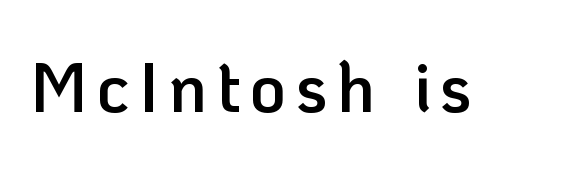
Just letters on the line, the space beneath them empty. Firm but not heavy-handed strokes: this text is semibold. Typographically, this falls in the sans-serif category. Upright lettering throughout. A typesetter would call this proportional, since set widths differ per character.
